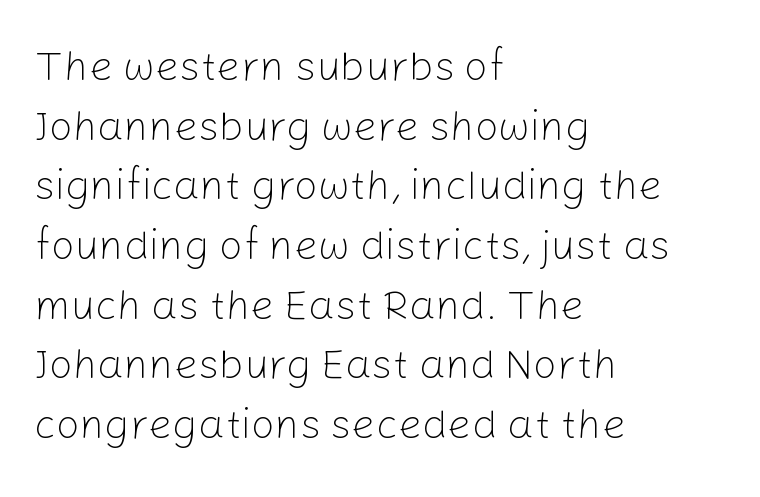
{"serif": "no", "italic": "no", "bold": "no", "weight": "light", "width": "normal", "stroke_contrast": "low", "x_height": "medium", "monospaced": "no", "underline": "no", "align": "left", "line_spacing": "normal", "line_spacing_ratio": 1.42, "letter_spacing": "normal", "letter_spacing_em": 0.0, "glyph_px": 42}
